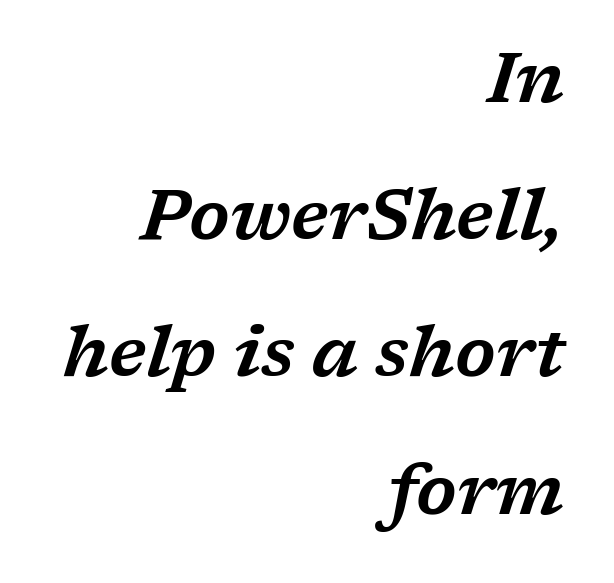
Q: Is the text italic (slanted)? A: Yes, it leans right by about 17 degrees.
Q: Is the typeface a serif or a sans-serif typeface? A: Serif.
Q: Is the text underlined? A: No.
Q: How is the paragraph aligned? A: Right-aligned.
Q: Is the spacing between letters normal or unusually wide? A: Normal.
Q: Is the spacing between lines tight, normal or loose? A: Loose.
Q: Width (condensed, normal, or wide)? A: Wide.
Q: Stroke contrast? A: Low.
Q: x-height? A: Medium.
Q: Monospaced? A: No.
